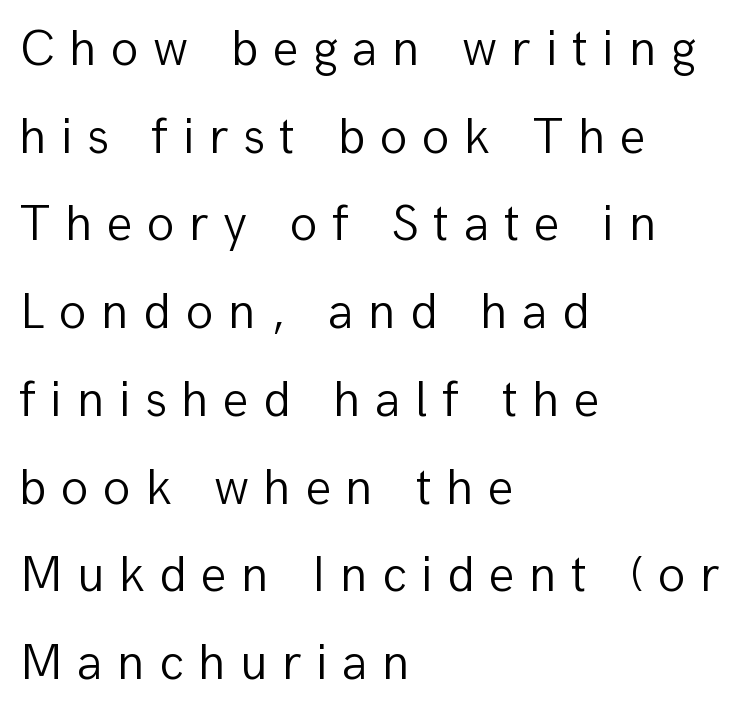
{"serif": "no", "italic": "no", "bold": "no", "weight": "light", "width": "normal", "stroke_contrast": "low", "x_height": "medium", "monospaced": "no", "underline": "no", "align": "left", "line_spacing_ratio": 1.72, "letter_spacing": "wide", "letter_spacing_em": 0.28, "glyph_px": 51}
